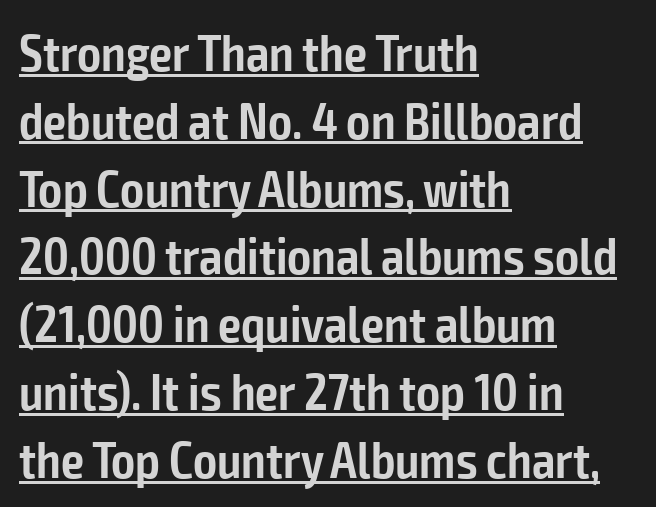
Q: Is the text bold? A: Semi-bold.
Q: Is the text italic (slanted)? A: No, it is upright.
Q: Is the typeface a serif or a sans-serif typeface? A: Sans-serif.
Q: Is the text underlined? A: Yes.
Q: How is the paragraph aligned? A: Left-aligned.
Q: Is the spacing between letters normal or unusually wide? A: Normal.
Q: Is the spacing between lines tight, normal or loose? A: Normal.
Q: Width (condensed, normal, or wide)? A: Condensed.
Q: Stroke contrast? A: Low.
Q: x-height? A: Medium.
Q: Monospaced? A: No.
